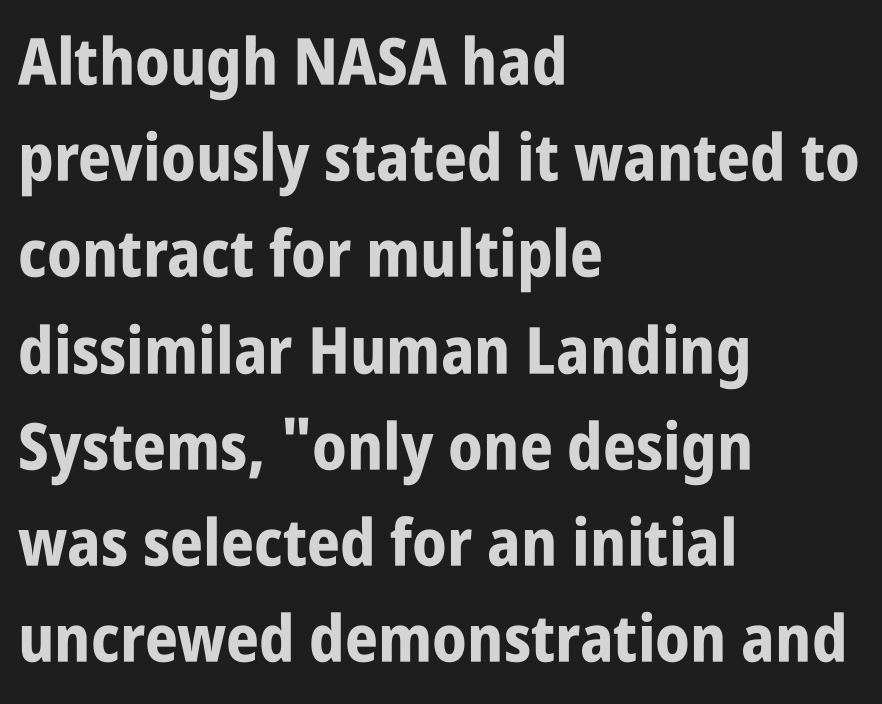
Q: Is the text bold? A: Yes.
Q: Is the text italic (slanted)? A: No, it is upright.
Q: Is the typeface a serif or a sans-serif typeface? A: Sans-serif.
Q: Is the text underlined? A: No.
Q: How is the paragraph aligned? A: Left-aligned.
Q: Is the spacing between letters normal or unusually wide? A: Normal.
Q: Is the spacing between lines tight, normal or loose? A: Normal.
Q: Width (condensed, normal, or wide)? A: Condensed.
Q: Stroke contrast? A: Low.
Q: x-height? A: Large.
Q: Monospaced? A: No.
